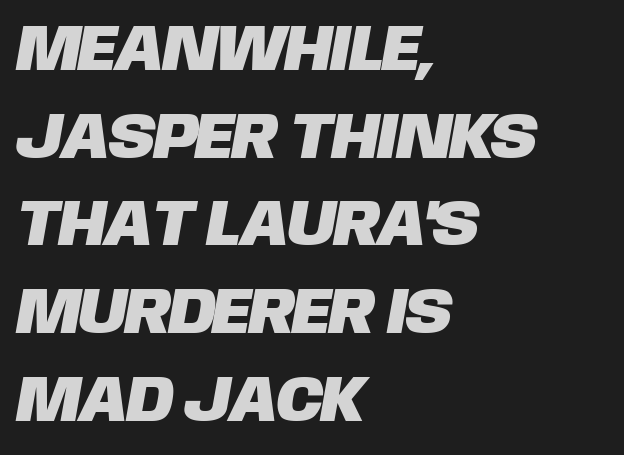
A typesetter would call this zero additional tracking. Regarding leading, the lines here are spaced in the standard way. Glance below the letters and you will spot only blank space. These lines stack with their left ends in a neat column.
